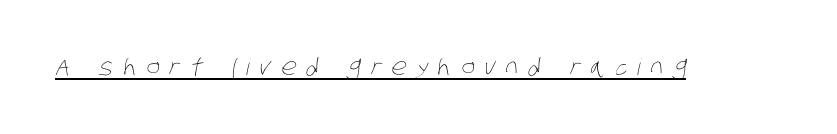
{"bold": "no", "underline": "yes", "letter_spacing": "wide", "letter_spacing_em": 0.43, "glyph_px": 23}
